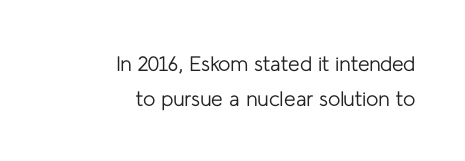
Q: Is the text bold? A: No.
Q: Is the text italic (slanted)? A: No, it is upright.
Q: Is the text underlined? A: No.
Q: How is the paragraph aligned? A: Right-aligned.
Q: Is the spacing between letters normal or unusually wide? A: Normal.
Q: Is the spacing between lines tight, normal or loose? A: Normal.
